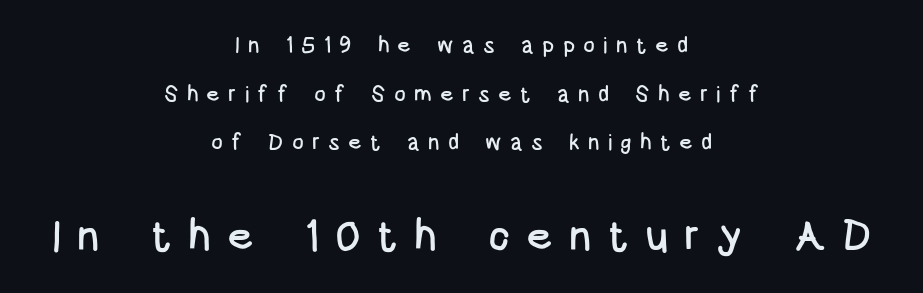
The image shows 43 px condensed sans-serif type, upright; set centered, loose line spacing (2.21x), unusually wide letter spacing (+0.37 em), not underlined; the second (bottom) block is 1.95x larger; low stroke contrast and a large x-height.
